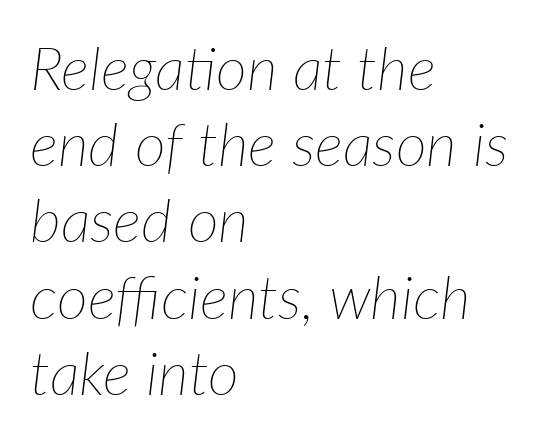
Q: Is the text bold? A: No.
Q: Is the text italic (slanted)? A: Yes, it leans right by about 7 degrees.
Q: Is the text underlined? A: No.
Q: How is the paragraph aligned? A: Left-aligned.
Q: Is the spacing between letters normal or unusually wide? A: Normal.
Q: Is the spacing between lines tight, normal or loose? A: Normal.
Q: Width (condensed, normal, or wide)? A: Normal.
Q: Stroke contrast? A: Low.
Q: x-height? A: Medium.
Q: Monospaced? A: No.
